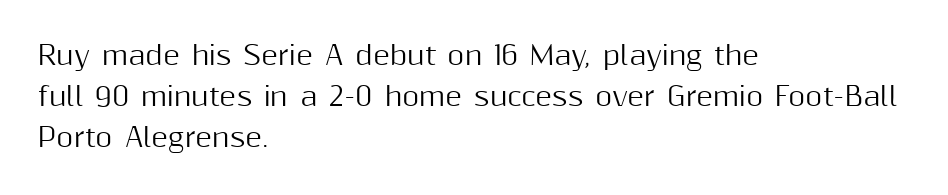
{"italic": "no", "underline": "no", "align": "left", "line_spacing": "normal", "line_spacing_ratio": 1.58, "letter_spacing": "normal", "letter_spacing_em": 0.0, "glyph_px": 26}
